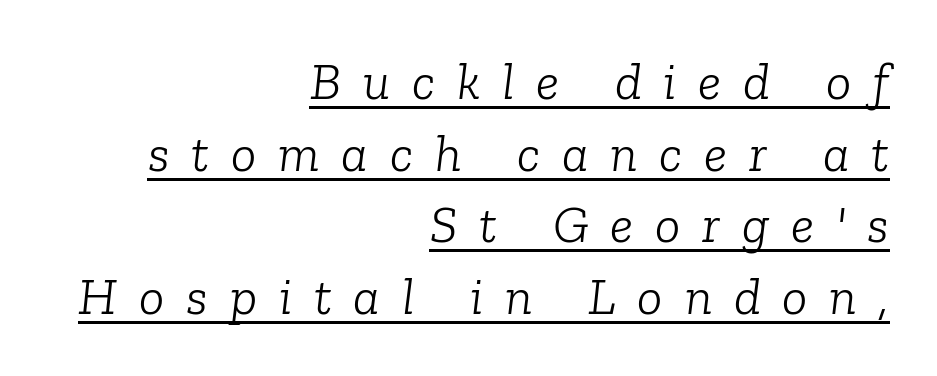
Q: Is the text bold? A: No.
Q: Is the text italic (slanted)? A: Yes, it leans right by about 6 degrees.
Q: Is the typeface a serif or a sans-serif typeface? A: Serif.
Q: Is the text underlined? A: Yes.
Q: How is the paragraph aligned? A: Right-aligned.
Q: Is the spacing between letters normal or unusually wide? A: Unusually wide.
Q: Is the spacing between lines tight, normal or loose? A: Normal.
Q: Width (condensed, normal, or wide)? A: Normal.
Q: Stroke contrast? A: Low.
Q: x-height? A: Medium.
Q: Monospaced? A: No.
